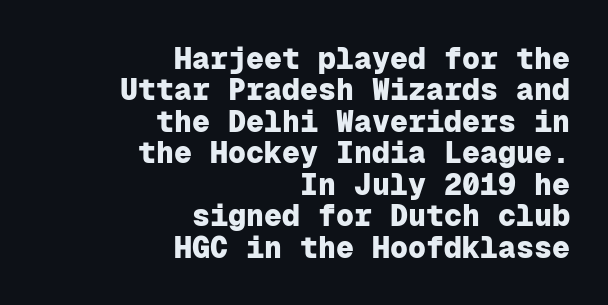
Rule under the text: the space is simply empty. The typesetting leans heavy: a genuine bold. This sample has the even, mechanical cadence of fixed-width lettering. Tracking here is standard; glyphs follow each other at the usual distance. Unlike italic type, these characters show no tilt at all.
